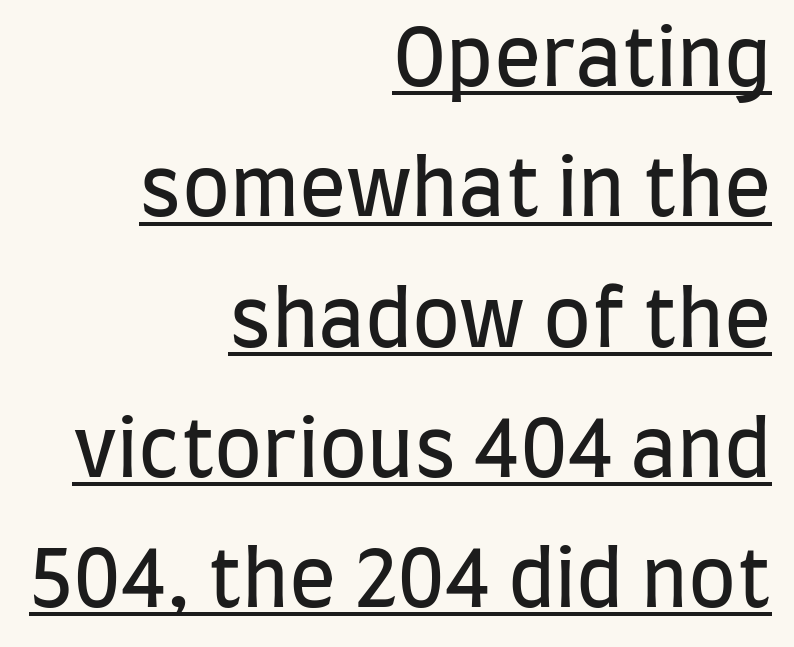
Q: Is the text bold? A: No.
Q: Is the text italic (slanted)? A: No, it is upright.
Q: Is the typeface a serif or a sans-serif typeface? A: Sans-serif.
Q: Is the text underlined? A: Yes.
Q: How is the paragraph aligned? A: Right-aligned.
Q: Is the spacing between letters normal or unusually wide? A: Normal.
Q: Is the spacing between lines tight, normal or loose? A: Normal.
Q: Width (condensed, normal, or wide)? A: Condensed.
Q: Stroke contrast? A: Low.
Q: x-height? A: Large.
Q: Monospaced? A: No.
